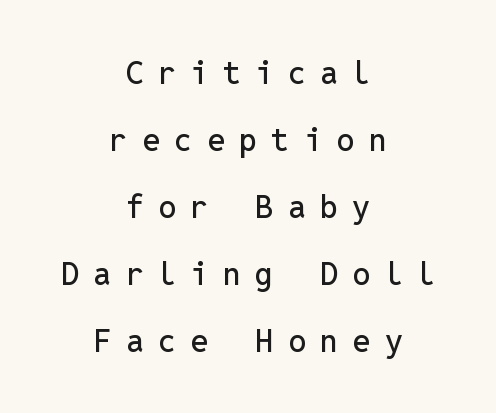
Q: Is the text italic (slanted)? A: No, it is upright.
Q: Is the typeface a serif or a sans-serif typeface? A: Sans-serif.
Q: Is the text underlined? A: No.
Q: How is the paragraph aligned? A: Centered.
Q: Is the spacing between letters normal or unusually wide? A: Unusually wide.
Q: Is the spacing between lines tight, normal or loose? A: Loose.
Q: Width (condensed, normal, or wide)? A: Normal.
Q: Stroke contrast? A: Low.
Q: x-height? A: Medium.
Q: Monospaced? A: Yes.
